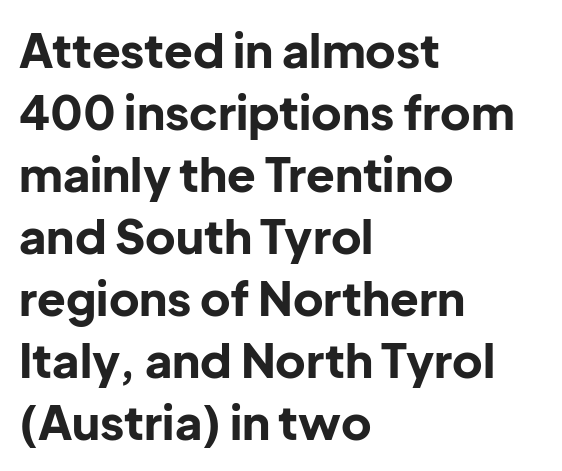
{"serif": "no", "italic": "no", "bold": "yes", "weight": "bold", "width": "normal", "stroke_contrast": "low", "x_height": "medium", "monospaced": "no", "underline": "no", "align": "left", "line_spacing": "normal", "line_spacing_ratio": 1.32, "letter_spacing": "normal", "letter_spacing_em": 0.0, "glyph_px": 47}
